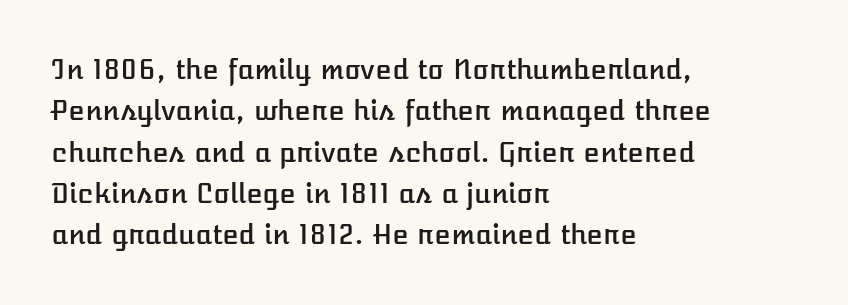
The image shows 27 px text type, upright; set left-aligned, normal line spacing (1.53x), normal letter spacing, not underlined.
